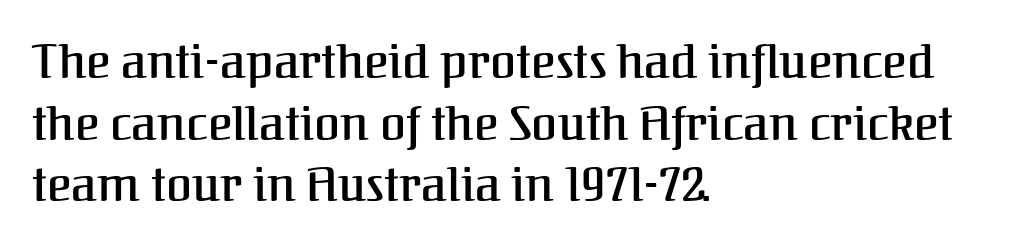
{"serif": "yes", "italic": "no", "width": "normal", "stroke_contrast": "medium", "x_height": "medium", "monospaced": "no", "underline": "no", "align": "left", "line_spacing": "normal", "line_spacing_ratio": 1.31, "letter_spacing": "normal", "letter_spacing_em": 0.0, "glyph_px": 47}
